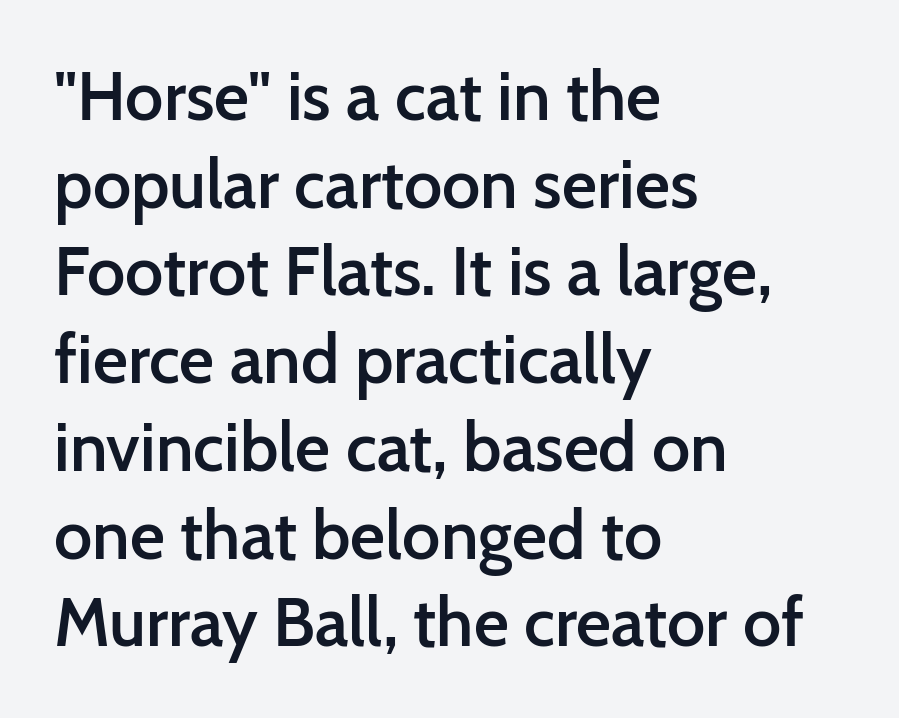
Nope, not italic — everything's standing straight. Each letter keeps its own natural width here, so spacing adapts to shape. The face used here is rendered with its standard letterfit. Quick note: underline off.
